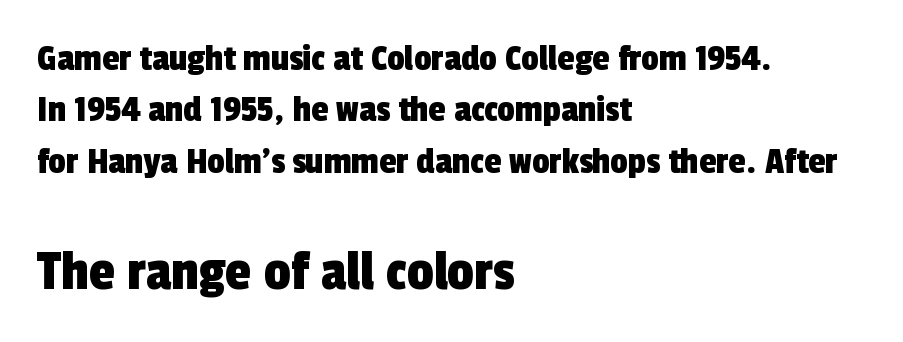
The baseline area is clear. Caption: upper text group reduced, lower text group enlarged. You can tell from the bare stems that sans-serif type was used. Horizontal alignment here is leftward, the default for most running prose. Whoever set this chose a conventional vertical rhythm. Do the characters align in a grid? No, the font is proportional.
